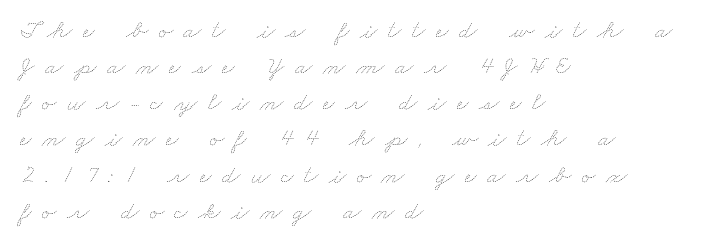
Counters stay open thanks to moderate or lighter strokes. The setting favours the left margin, as ordinary paragraphs usually do. In terms of leading, this rendering sits right in the middle. The horizontal fit of the characters is loose and conspicuously gappy.
